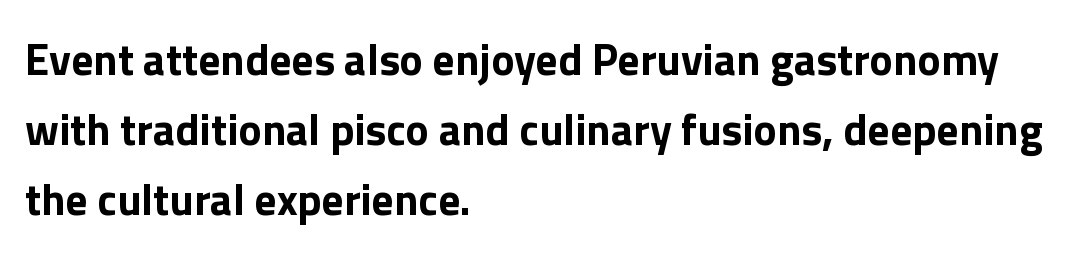
Horizontal alignment here is leftward, the default for most running prose. Do the characters align in a grid? No, the font is proportional. Unmarked baselines from the first word to the last. Spacing between characters is what you'd get straight out of the box.
